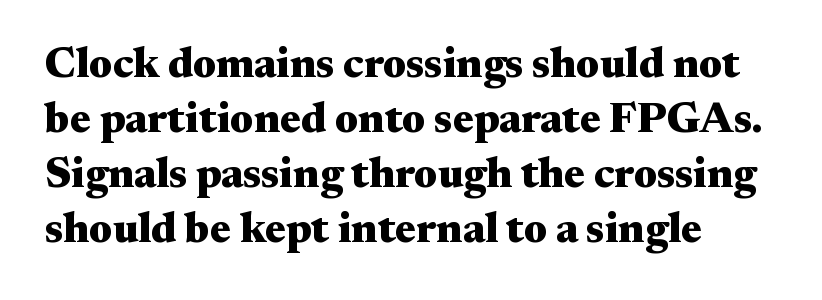
Q: Is the text bold? A: Yes.
Q: Is the text italic (slanted)? A: No, it is upright.
Q: Is the typeface a serif or a sans-serif typeface? A: Serif.
Q: Is the text underlined? A: No.
Q: How is the paragraph aligned? A: Left-aligned.
Q: Is the spacing between letters normal or unusually wide? A: Normal.
Q: Is the spacing between lines tight, normal or loose? A: Normal.
Q: Width (condensed, normal, or wide)? A: Wide.
Q: Stroke contrast? A: Medium.
Q: x-height? A: Small.
Q: Monospaced? A: No.
